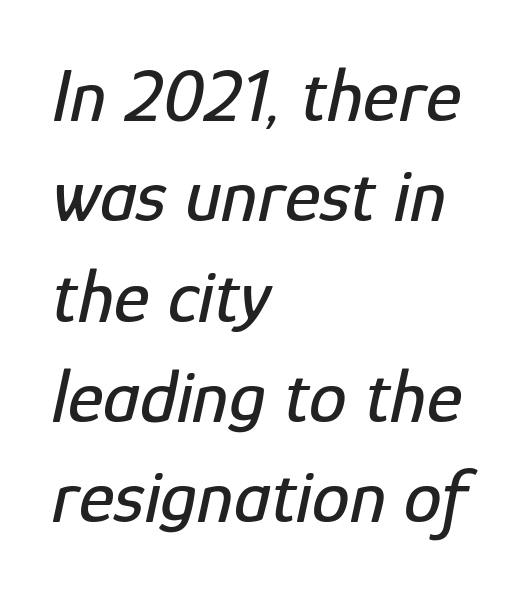
Q: Is the text italic (slanted)? A: Yes, it leans right by about 12 degrees.
Q: Is the text underlined? A: No.
Q: How is the paragraph aligned? A: Left-aligned.
Q: Is the spacing between letters normal or unusually wide? A: Normal.
Q: Is the spacing between lines tight, normal or loose? A: Normal.
Q: Width (condensed, normal, or wide)? A: Condensed.
Q: Stroke contrast? A: Low.
Q: x-height? A: Medium.
Q: Monospaced? A: No.
